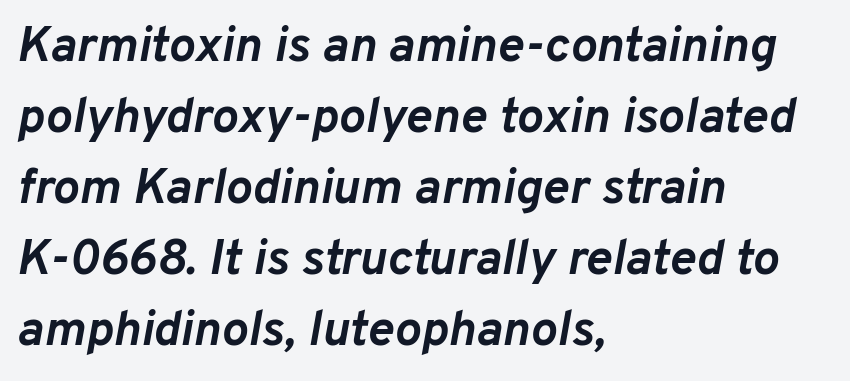
Note the varied advance widths — an 'i' is clearly narrower than an 'm'. The font is running at its bold setting. Compared with a centered layout, this one pins lines to the left instead. Notice how the stems are inclined rather than vertical — that's the hallmark of italics. This sample uses plain, unmodified letter spacing.
